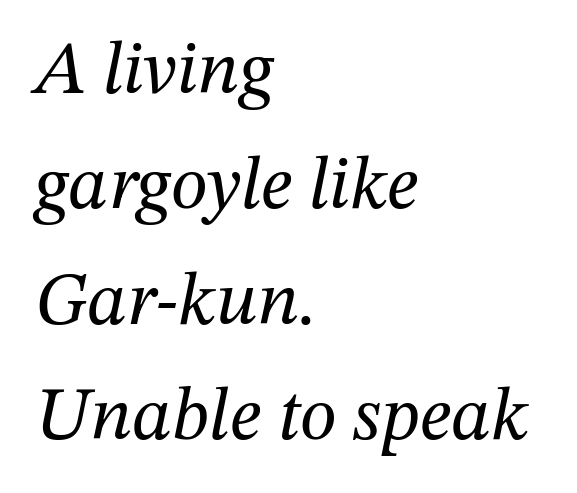
The image shows 75 px regular-weight serif type, italic (leaning right); set left-aligned, normal line spacing (1.54x), normal letter spacing, not underlined; medium stroke contrast and a medium x-height.
